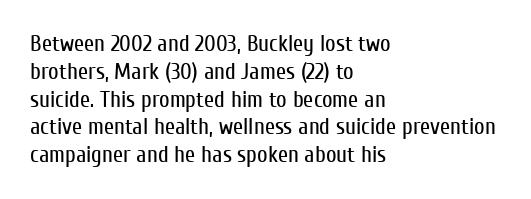
{"italic": "no", "bold": "no", "underline": "no", "align": "left", "line_spacing_ratio": 1.21, "letter_spacing": "normal", "letter_spacing_em": 0.0, "glyph_px": 23}
